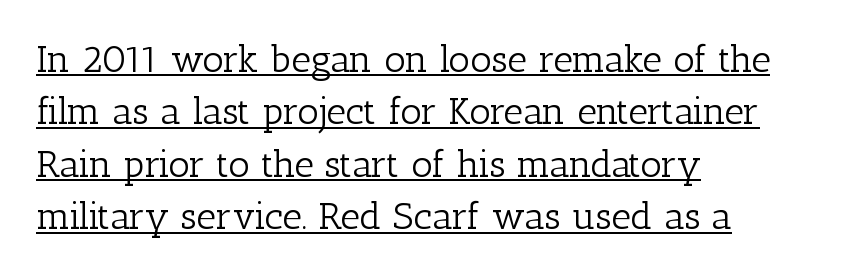
Q: Is the text bold? A: No.
Q: Is the text italic (slanted)? A: No, it is upright.
Q: Is the typeface a serif or a sans-serif typeface? A: Serif.
Q: Is the text underlined? A: Yes.
Q: How is the paragraph aligned? A: Left-aligned.
Q: Is the spacing between letters normal or unusually wide? A: Normal.
Q: Is the spacing between lines tight, normal or loose? A: Normal.
Q: Width (condensed, normal, or wide)? A: Normal.
Q: Stroke contrast? A: Low.
Q: x-height? A: Medium.
Q: Monospaced? A: No.
